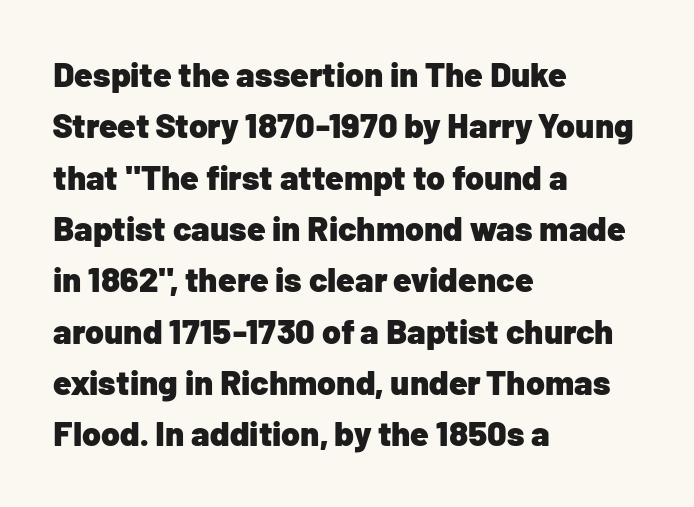
Q: Is the text bold? A: Yes.
Q: Is the text italic (slanted)? A: No, it is upright.
Q: Is the typeface a serif or a sans-serif typeface? A: Sans-serif.
Q: Is the text underlined? A: No.
Q: How is the paragraph aligned? A: Left-aligned.
Q: Is the spacing between letters normal or unusually wide? A: Normal.
Q: Is the spacing between lines tight, normal or loose? A: Normal.
Q: Width (condensed, normal, or wide)? A: Normal.
Q: Stroke contrast? A: Low.
Q: x-height? A: Medium.
Q: Monospaced? A: No.
